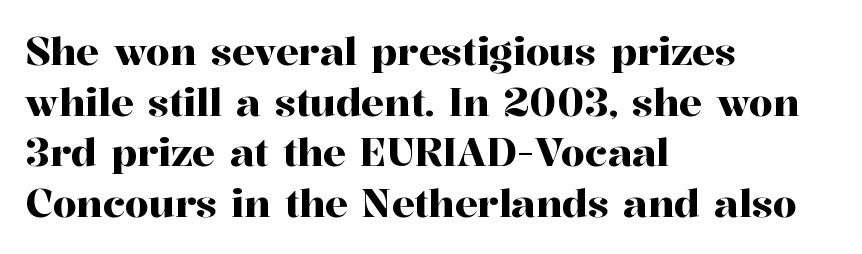
Q: Is the text italic (slanted)? A: No, it is upright.
Q: Is the typeface a serif or a sans-serif typeface? A: Serif.
Q: Is the text underlined? A: No.
Q: How is the paragraph aligned? A: Left-aligned.
Q: Is the spacing between letters normal or unusually wide? A: Normal.
Q: Is the spacing between lines tight, normal or loose? A: Normal.
Q: Width (condensed, normal, or wide)? A: Normal.
Q: Stroke contrast? A: High.
Q: x-height? A: Medium.
Q: Monospaced? A: No.
